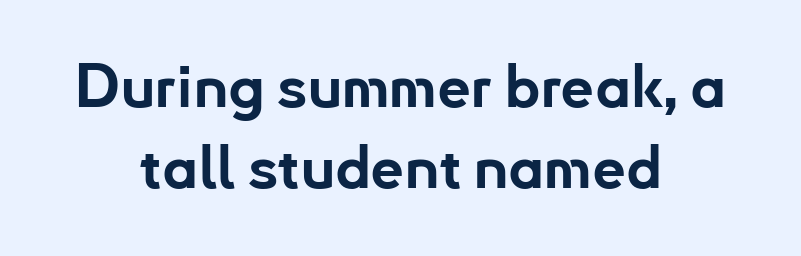
The image shows 60 px bold sans-serif type, upright; set centered, normal line spacing (1.35x), normal letter spacing, not underlined; low stroke contrast and a small x-height.
